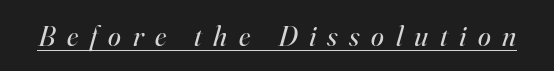
Q: Is the text bold? A: No.
Q: Is the text italic (slanted)? A: Yes, it leans right by about 16 degrees.
Q: Is the typeface a serif or a sans-serif typeface? A: Serif.
Q: Is the text underlined? A: Yes.
Q: Is the spacing between letters normal or unusually wide? A: Unusually wide.
Q: Width (condensed, normal, or wide)? A: Normal.
Q: Stroke contrast? A: High.
Q: x-height? A: Small.
Q: Monospaced? A: No.
